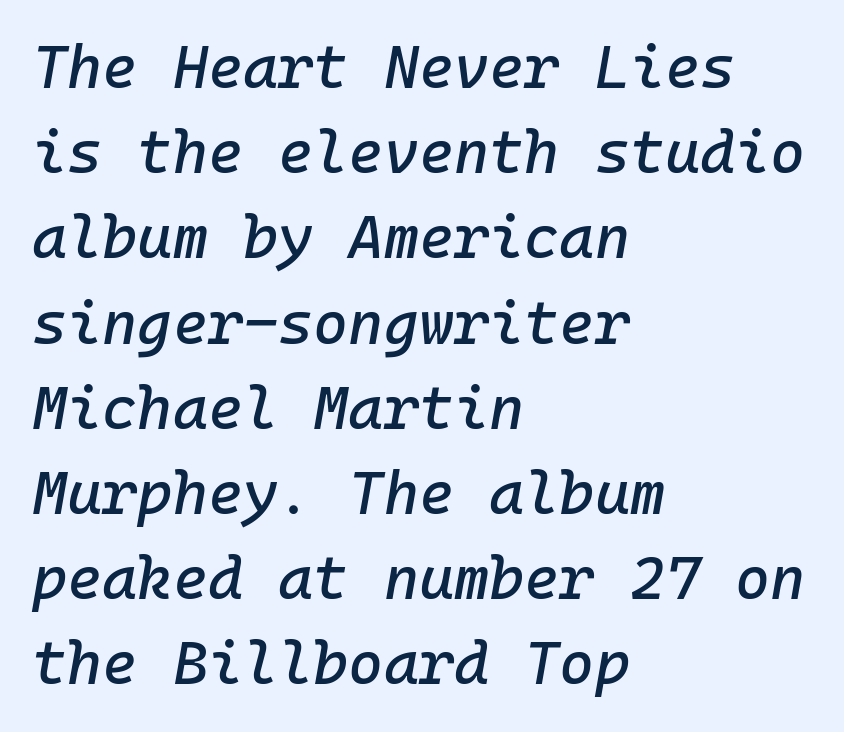
Q: Is the text italic (slanted)? A: Yes, it leans right by about 10 degrees.
Q: Is the text underlined? A: No.
Q: How is the paragraph aligned? A: Left-aligned.
Q: Is the spacing between letters normal or unusually wide? A: Normal.
Q: Is the spacing between lines tight, normal or loose? A: Normal.
Q: Width (condensed, normal, or wide)? A: Normal.
Q: Stroke contrast? A: Low.
Q: x-height? A: Medium.
Q: Monospaced? A: Yes.
